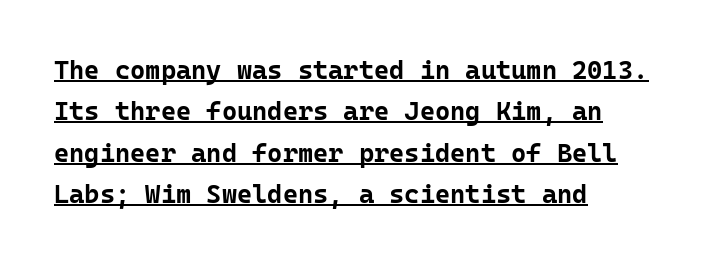
The image shows 26 px bold type, upright; set left-aligned, normal line spacing (1.59x), normal letter spacing, underlined.
